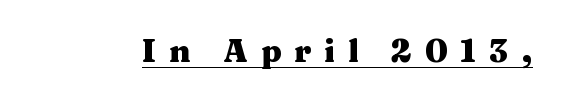
The image shows 31 px heavy, wide serif type, upright; set unusually wide letter spacing (+0.42 em), underlined; medium stroke contrast and a medium x-height.
